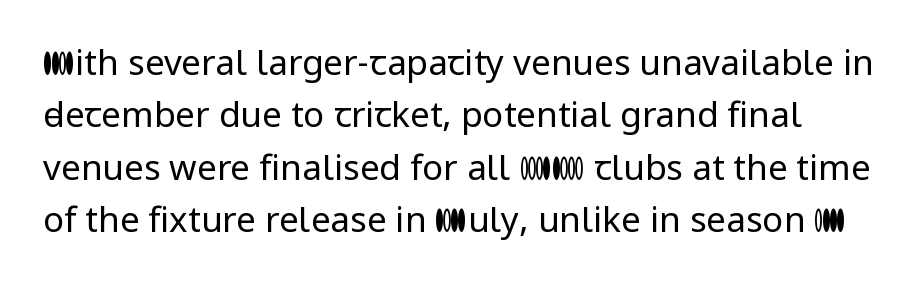
Q: Is the text bold? A: No.
Q: Is the text italic (slanted)? A: No, it is upright.
Q: Is the typeface a serif or a sans-serif typeface? A: Sans-serif.
Q: Is the text underlined? A: No.
Q: Is the spacing between letters normal or unusually wide? A: Normal.
Q: Is the spacing between lines tight, normal or loose? A: Normal.
Q: Width (condensed, normal, or wide)? A: Normal.
Q: Stroke contrast? A: Low.
Q: x-height? A: Medium.
Q: Monospaced? A: No.
